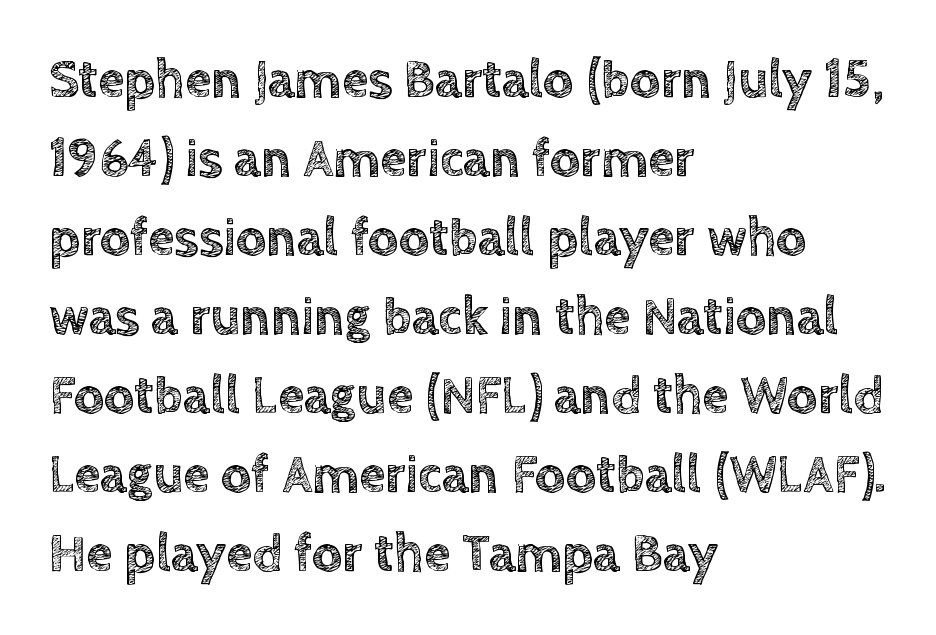
One glance says typical: line gaps are just what's usual. Short and long lines alike share a common starting point at left. Each letter keeps its own natural width here, so spacing adapts to shape. Every character sits straight up, as roman type does. Between one letter and the next there's only the usual sliver of space. The string is rendered with underlining switched off.
